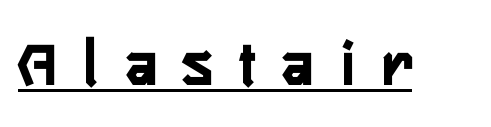
Spacing verdict: proportional, widths tailored to each character. This sample uses an upright cut, with every glyph sitting square on the baseline. This sample carries an underscore along the baseline area. Observe the wide spacing: letters keep a clear distance from each other. The text was rendered using a sans face with plain stroke endings.
